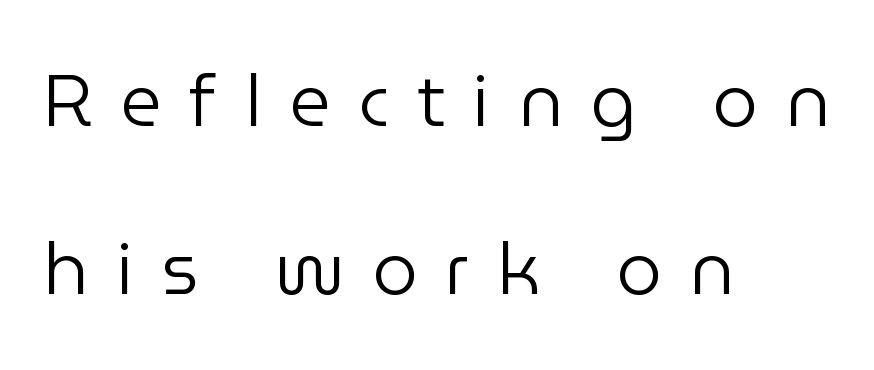
Inter-character spacing is expanded well beyond the font's built-in metrics. One-word summary of the alignment: left. Character widths vary here, with narrow letters taking less room than wide ones. Widely set lines give the paragraph a tall, airy silhouette. This is sans-serif lettering, the kind often seen on screens and signage. Nothing heavy about these letters — not bold at all.
